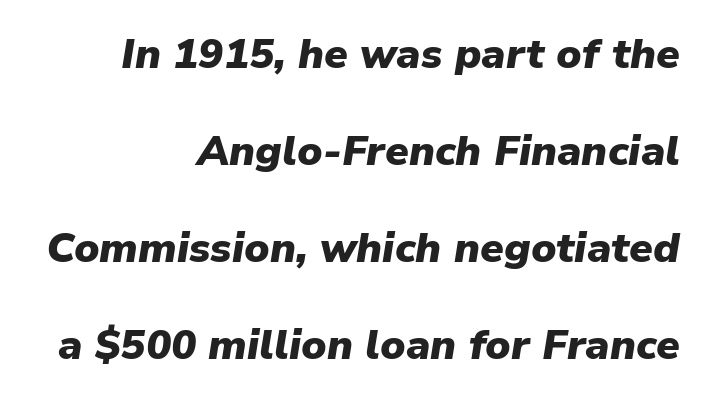
Q: Is the text bold? A: Yes.
Q: Is the text italic (slanted)? A: Yes, it leans right by about 9 degrees.
Q: Is the text underlined? A: No.
Q: How is the paragraph aligned? A: Right-aligned.
Q: Is the spacing between letters normal or unusually wide? A: Normal.
Q: Is the spacing between lines tight, normal or loose? A: Loose.
Q: Width (condensed, normal, or wide)? A: Normal.
Q: Stroke contrast? A: Low.
Q: x-height? A: Medium.
Q: Monospaced? A: No.
